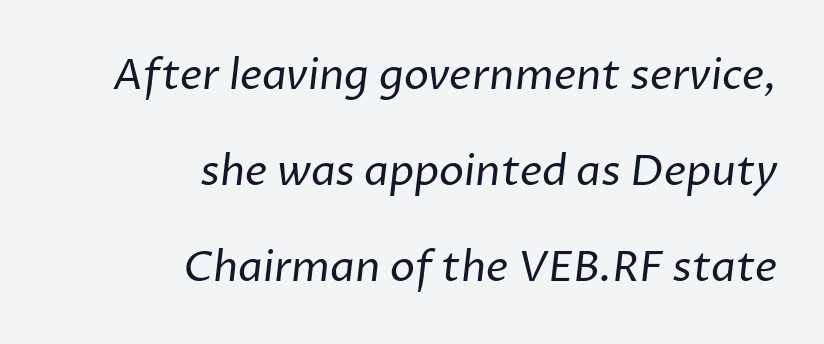
{"serif": "no", "bold": "no", "weight": "regular", "width": "normal", "stroke_contrast": "low", "x_height": "medium", "monospaced": "no", "underline": "no", "align": "right", "line_spacing": "loose", "line_spacing_ratio": 2.28, "letter_spacing": "normal", "letter_spacing_em": 0.0, "glyph_px": 42}
